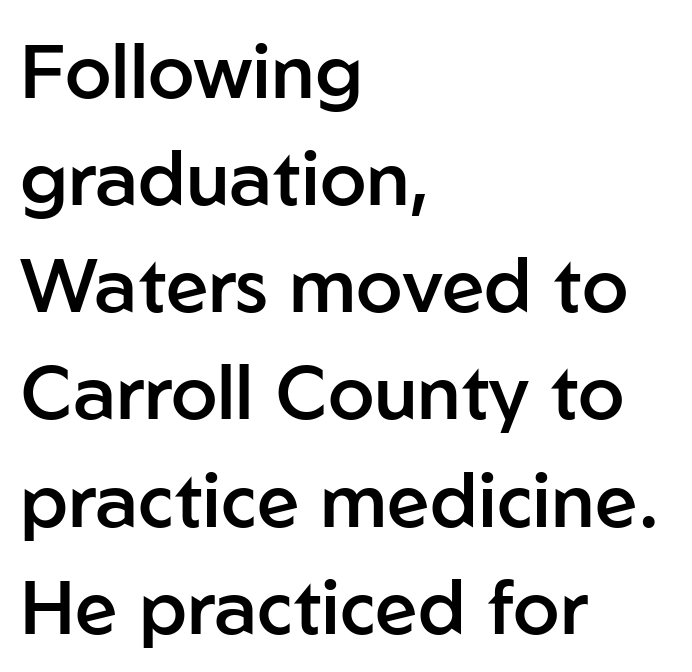
{"serif": "no", "italic": "no", "bold": "semi", "weight": "semibold", "width": "normal", "stroke_contrast": "low", "x_height": "medium", "monospaced": "no", "underline": "no", "align": "left", "line_spacing": "normal", "line_spacing_ratio": 1.41, "letter_spacing": "normal", "letter_spacing_em": 0.0, "glyph_px": 76}
